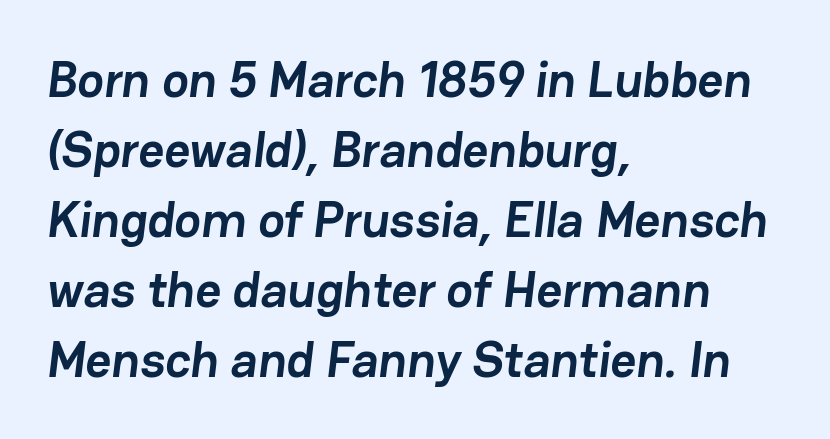
You could not count columns in this text — the font is proportionally spaced. Interline gaps are of average width in this sample. Check the space under the baseline: it is left empty. Nobody touched the tracking dial on this one. These lines are set flush left with a ragged right edge.
